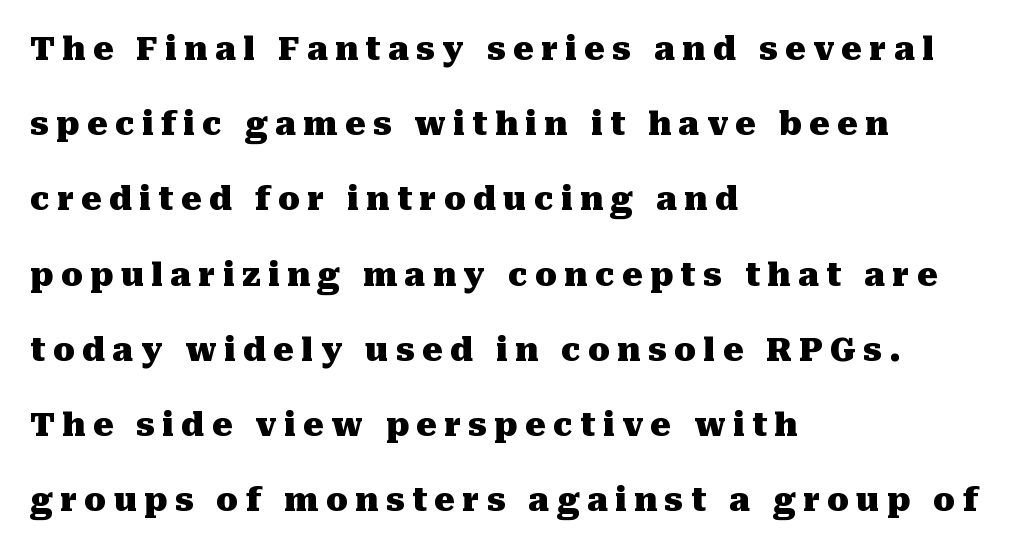
The image shows 32 px heavy serif type, upright; set left-aligned, loose line spacing (2.35x), unusually wide letter spacing (+0.23 em), not underlined; medium stroke contrast and a medium x-height.
